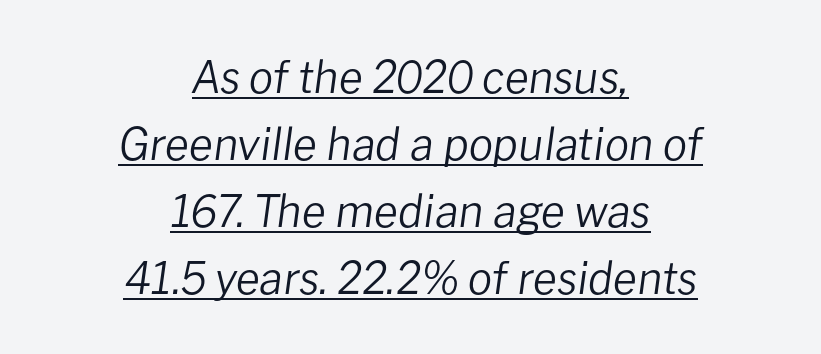
Q: Is the text bold? A: No.
Q: Is the text italic (slanted)? A: Yes, it leans right by about 8 degrees.
Q: Is the text underlined? A: Yes.
Q: How is the paragraph aligned? A: Centered.
Q: Is the spacing between letters normal or unusually wide? A: Normal.
Q: Is the spacing between lines tight, normal or loose? A: Normal.
Q: Width (condensed, normal, or wide)? A: Normal.
Q: Stroke contrast? A: Low.
Q: x-height? A: Medium.
Q: Monospaced? A: No.
